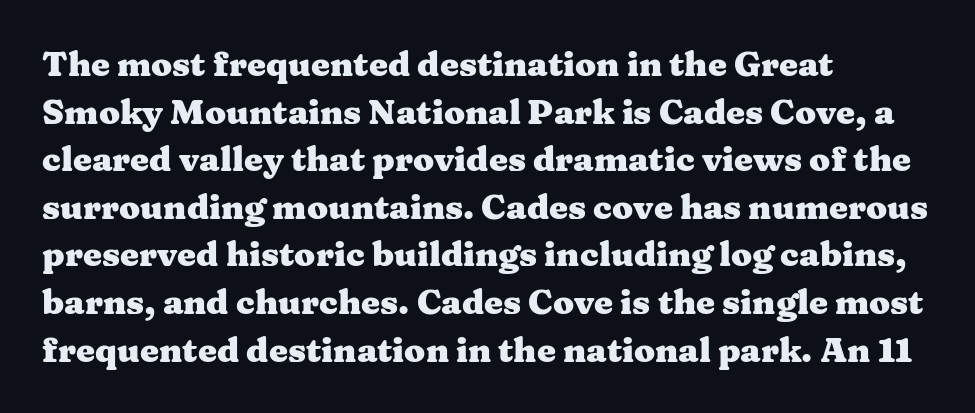
No italicization has been applied; the sample stays upright. Regarding serifs, this sample has them. Here the designer chose a conventional face with non-uniform glyph widths. Underline: absent. The letters are bold, with thick, heavy strokes.
